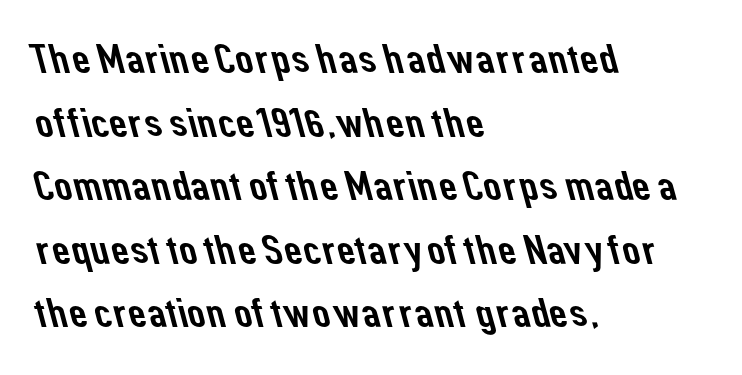
Q: Is the typeface a serif or a sans-serif typeface? A: Sans-serif.
Q: Is the text underlined? A: No.
Q: How is the paragraph aligned? A: Left-aligned.
Q: Is the spacing between letters normal or unusually wide? A: Normal.
Q: Is the spacing between lines tight, normal or loose? A: Normal.
Q: Width (condensed, normal, or wide)? A: Normal.
Q: Stroke contrast? A: Low.
Q: x-height? A: Medium.
Q: Monospaced? A: No.
